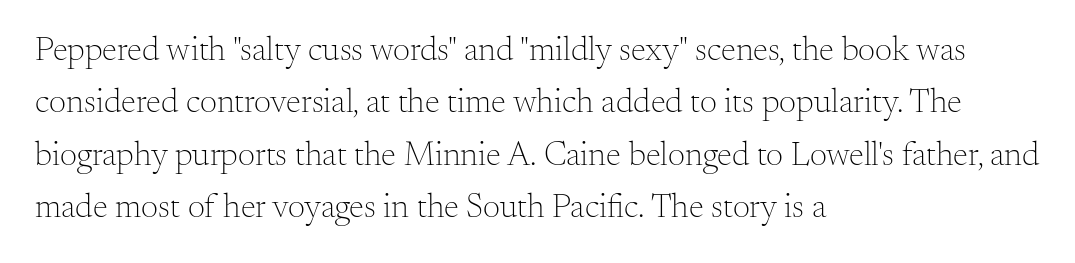
{"serif": "yes", "italic": "no", "bold": "no", "weight": "light", "width": "normal", "stroke_contrast": "medium", "x_height": "small", "monospaced": "no", "underline": "no", "align": "left", "line_spacing": "normal", "line_spacing_ratio": 1.54, "letter_spacing": "normal", "letter_spacing_em": 0.0, "glyph_px": 34}
